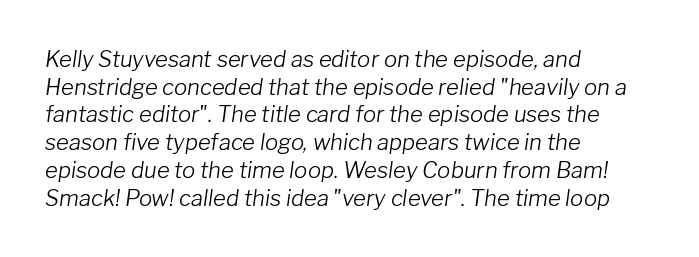
Q: Is the text bold? A: No.
Q: Is the text italic (slanted)? A: Yes, it leans right by about 8 degrees.
Q: Is the text underlined? A: No.
Q: How is the paragraph aligned? A: Left-aligned.
Q: Is the spacing between letters normal or unusually wide? A: Normal.
Q: Is the spacing between lines tight, normal or loose? A: Normal.
